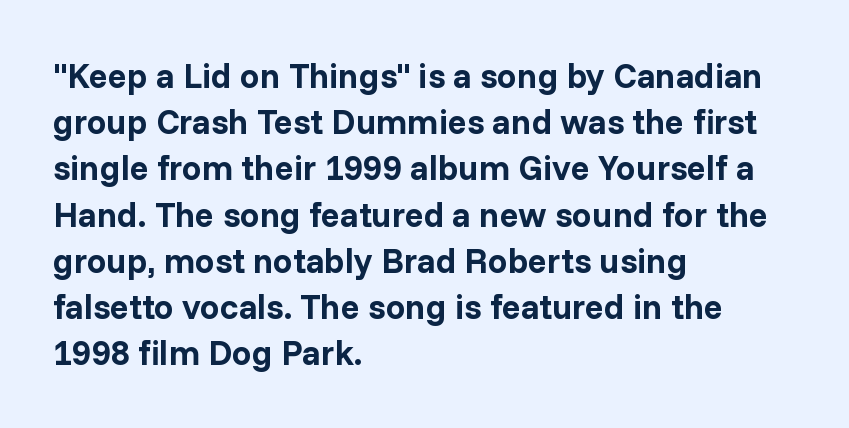
{"serif": "no", "italic": "no", "bold": "yes", "weight": "bold", "width": "normal", "stroke_contrast": "low", "x_height": "medium", "monospaced": "no", "underline": "no", "align": "left", "line_spacing": "normal", "line_spacing_ratio": 1.32, "letter_spacing": "normal", "letter_spacing_em": 0.0, "glyph_px": 35}
